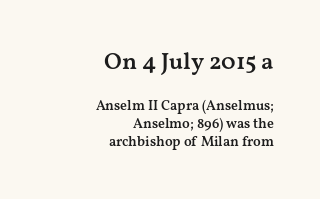
The image shows 24 px text type, upright; set right-aligned, normal line spacing (1.28x), normal letter spacing, not underlined; the first (top) block is 1.71x larger.
